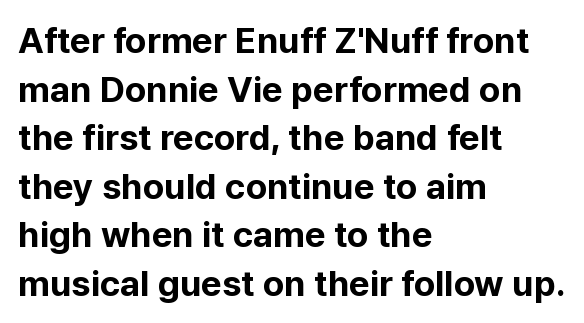
The rendering uses a bold face; every stroke is thick and dark. The passage shown is typed in a proportional face where columns would drift. The axis of the letterforms is exactly vertical. If you measured baseline to baseline, you'd find a middling distance. Reading down the block, your eye returns to a fixed left position each line.
